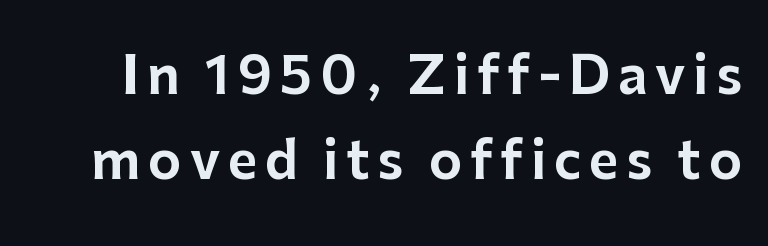
{"serif": "no", "italic": "no", "width": "normal", "stroke_contrast": "low", "x_height": "medium", "monospaced": "no", "underline": "no", "line_spacing": "normal", "line_spacing_ratio": 1.67, "glyph_px": 51}
